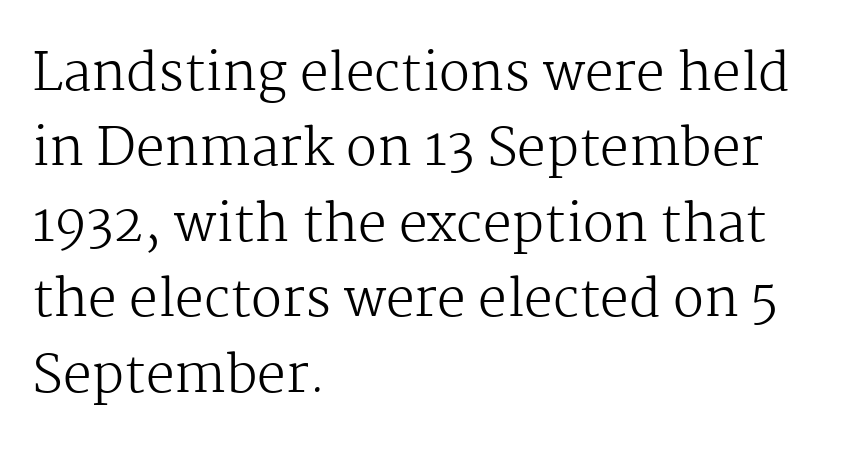
The image shows 51 px regular-weight serif type, upright; set left-aligned, normal line spacing (1.48x), normal letter spacing, not underlined; medium stroke contrast and a medium x-height.
